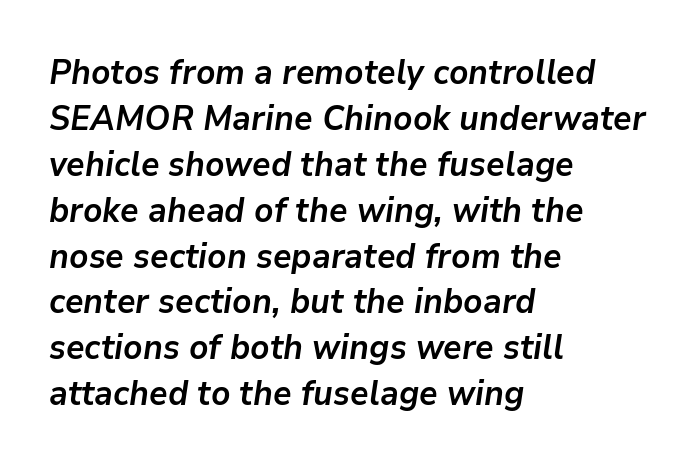
Q: Is the text bold? A: Yes.
Q: Is the text italic (slanted)? A: Yes, it leans right by about 9 degrees.
Q: Is the text underlined? A: No.
Q: How is the paragraph aligned? A: Left-aligned.
Q: Is the spacing between letters normal or unusually wide? A: Normal.
Q: Is the spacing between lines tight, normal or loose? A: Normal.
Q: Width (condensed, normal, or wide)? A: Normal.
Q: Stroke contrast? A: Low.
Q: x-height? A: Medium.
Q: Monospaced? A: No.
